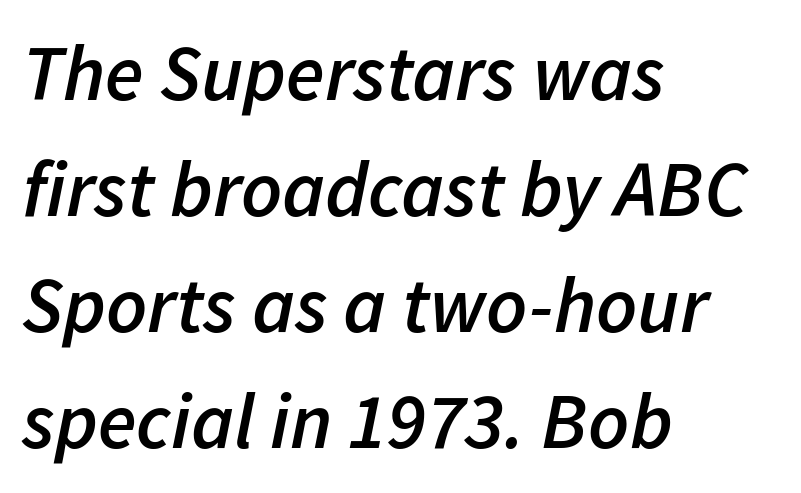
Q: Is the text bold? A: Semi-bold.
Q: Is the text italic (slanted)? A: Yes, it leans right by about 11 degrees.
Q: Is the text underlined? A: No.
Q: How is the paragraph aligned? A: Left-aligned.
Q: Is the spacing between letters normal or unusually wide? A: Normal.
Q: Is the spacing between lines tight, normal or loose? A: Normal.
Q: Width (condensed, normal, or wide)? A: Normal.
Q: Stroke contrast? A: Low.
Q: x-height? A: Medium.
Q: Monospaced? A: No.
